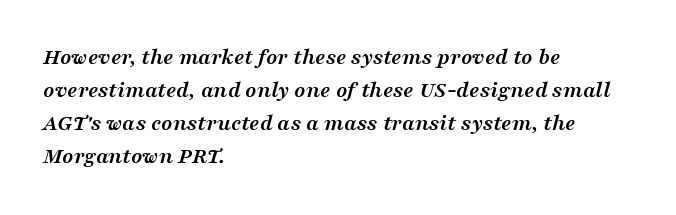
The image shows 23 px bold type, italic (leaning right); set left-aligned, normal line spacing (1.44x), normal letter spacing, not underlined.
